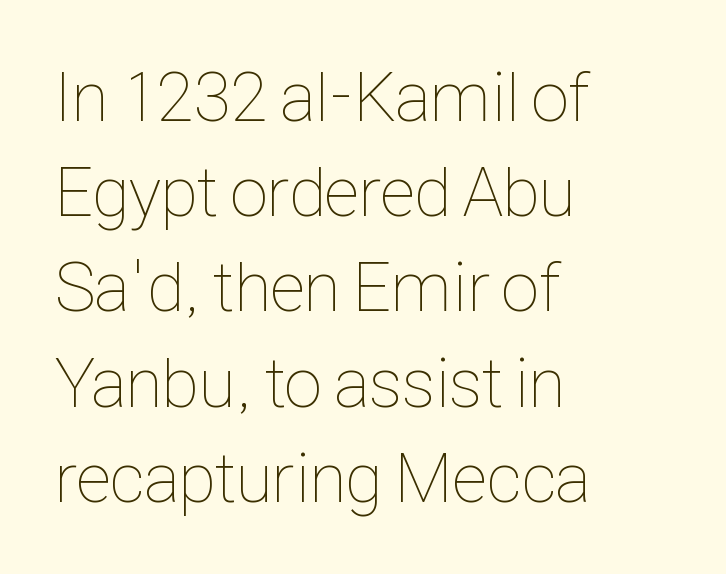
Q: Is the text bold? A: No.
Q: Is the text italic (slanted)? A: No, it is upright.
Q: Is the text underlined? A: No.
Q: How is the paragraph aligned? A: Left-aligned.
Q: Is the spacing between letters normal or unusually wide? A: Normal.
Q: Is the spacing between lines tight, normal or loose? A: Normal.
Q: Width (condensed, normal, or wide)? A: Condensed.
Q: Stroke contrast? A: Low.
Q: x-height? A: Medium.
Q: Monospaced? A: No.
